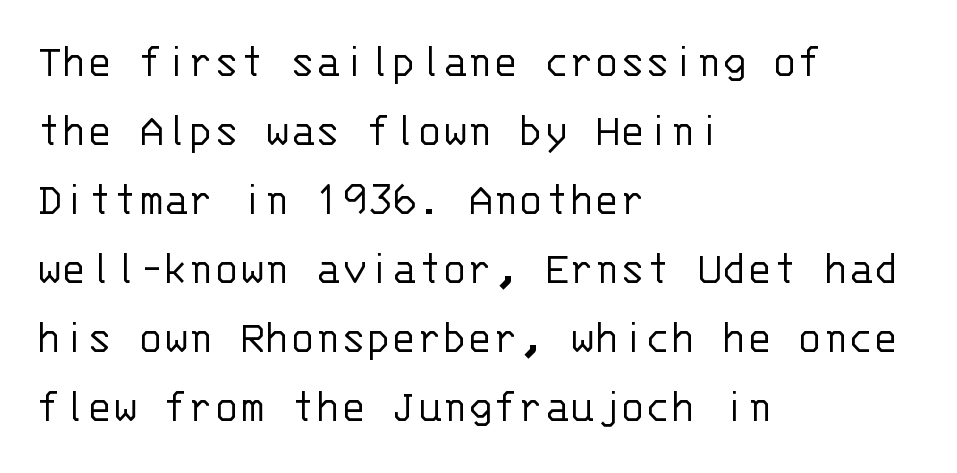
The image shows 47 px light sans-serif type, upright, monospaced; set left-aligned, normal line spacing (1.47x), normal letter spacing, not underlined; low stroke contrast and a large x-height.
